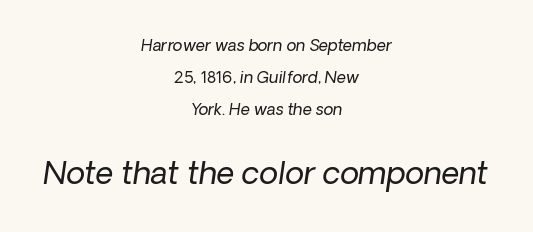
The image shows 31 px regular-weight sans-serif type; set centered, loose line spacing (2.01x), normal letter spacing, not underlined; the second (bottom) block is 1.94x larger; low stroke contrast and a medium x-height.
